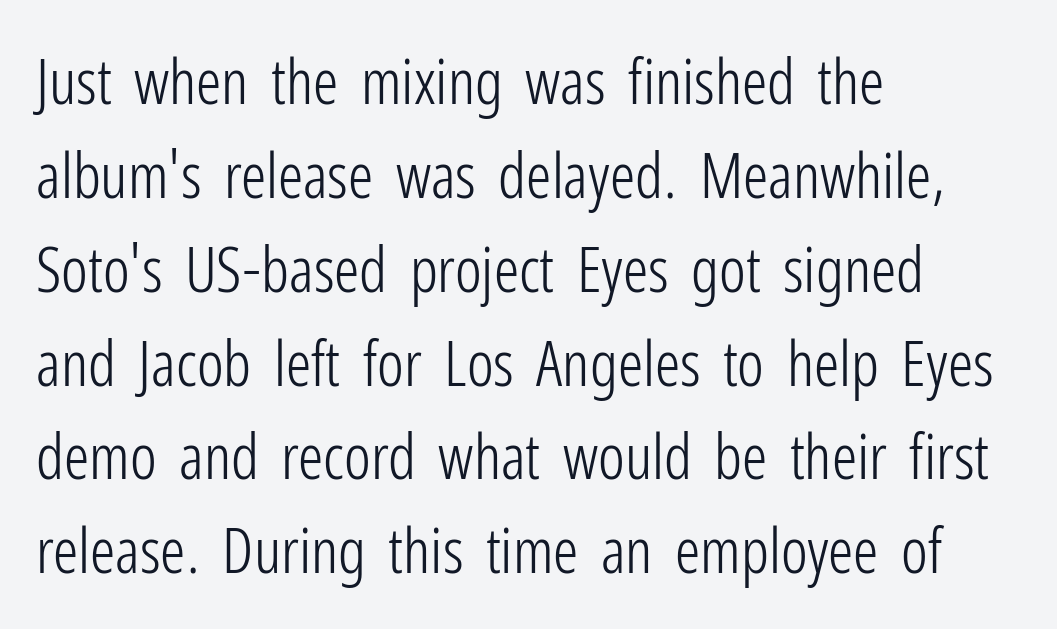
Normally led — the rows are evenly, conventionally spaced. Posture: upright roman. Here the designer chose a conventional face with non-uniform glyph widths. Lines of text with bare space underneath. The strokes are not fattened; the text isn't bold. There is no visible air inserted between adjacent glyphs.
